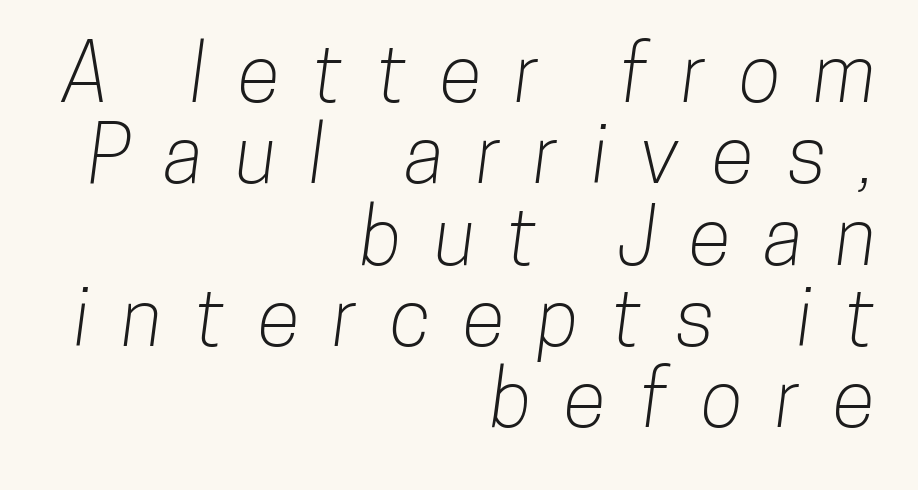
Does the leading feel generous? Not at all — it's pinched. Each letter keeps its own natural width here, so spacing adapts to shape. The passage is arranged like a letterhead date or caption credit — flush right. Characters follow at a spacing far wider than the type designer built in.
